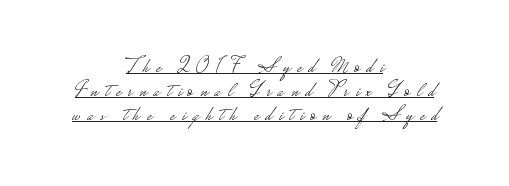
Teacher's note: observe the equal gaps on both sides — that is centered alignment. The passage shown stacks its lines with hardly any gap. Someone cranked the tracking dial way up on this one.
